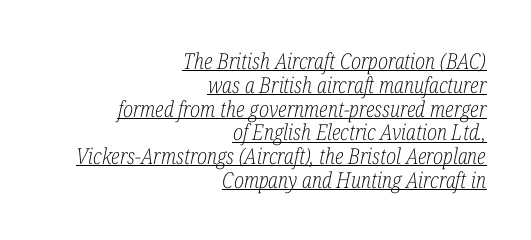
The image shows 22 px text type, italic (leaning right); set right-aligned, tight line spacing (1.08x), normal letter spacing, underlined.
